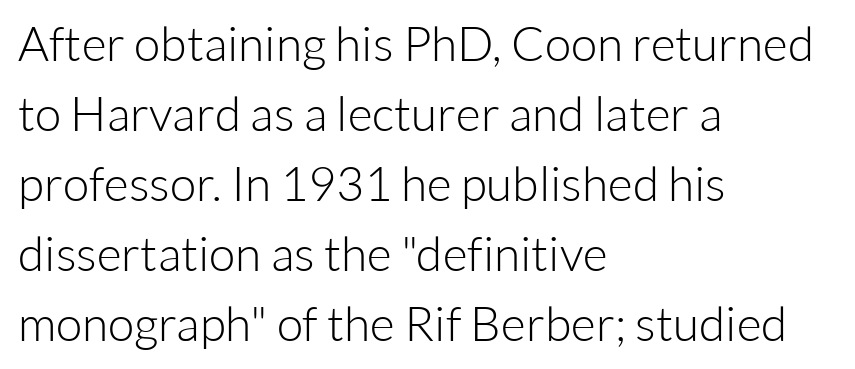
Evenly set lines give the paragraph a standard silhouette. The designer went with a sans here, leaving each stem footless. The zone under the glyphs is completely vacant. You could not count columns in this text — the font is proportionally spaced. Compared with typical body copy, the letter spacing here is the same. The type sits square on the baseline with zero lean.
